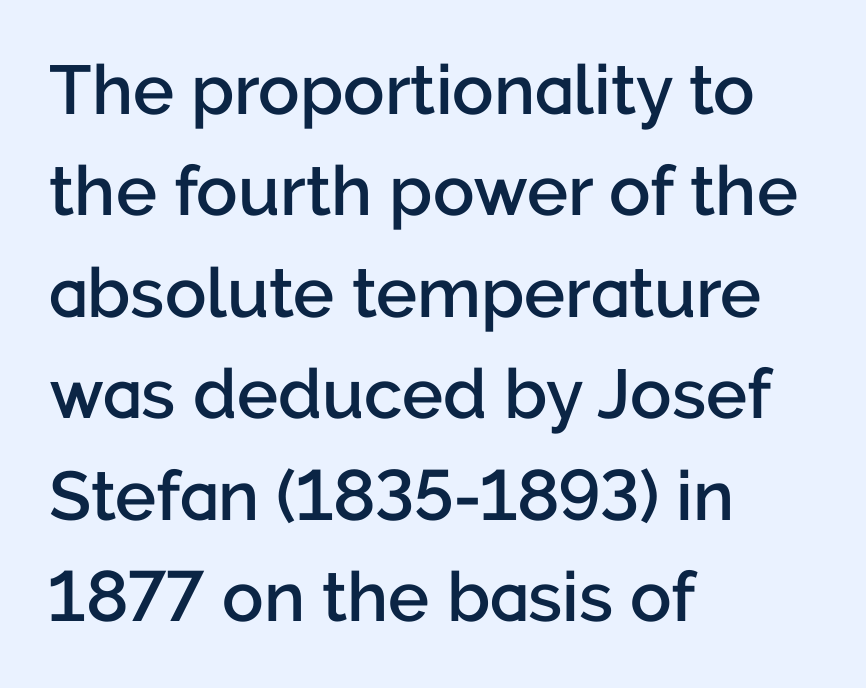
{"serif": "no", "italic": "no", "bold": "semi", "weight": "semibold", "width": "normal", "stroke_contrast": "low", "x_height": "medium", "monospaced": "no", "underline": "no", "align": "left", "line_spacing": "normal", "line_spacing_ratio": 1.47, "letter_spacing": "normal", "letter_spacing_em": 0.0, "glyph_px": 69}
